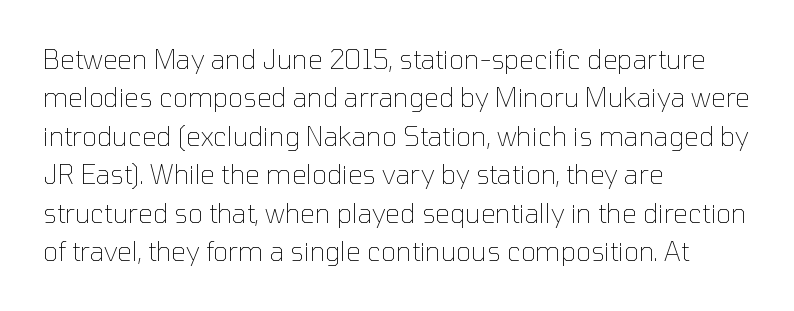
The image shows 26 px text type, upright; set left-aligned, normal line spacing (1.48x), normal letter spacing, not underlined.
